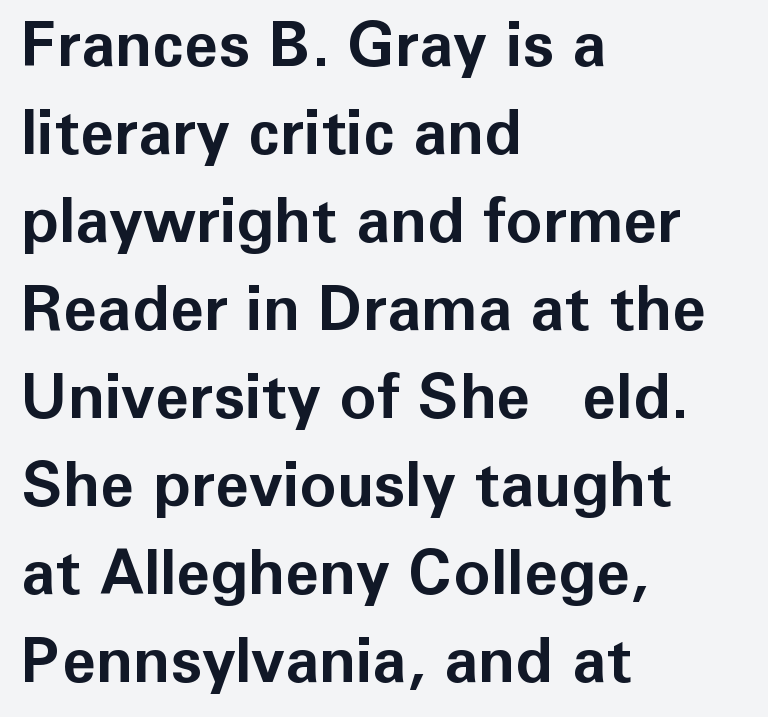
The image shows 62 px bold sans-serif type, upright; set left-aligned, normal line spacing (1.42x), normal letter spacing, not underlined; low stroke contrast and a medium x-height.
